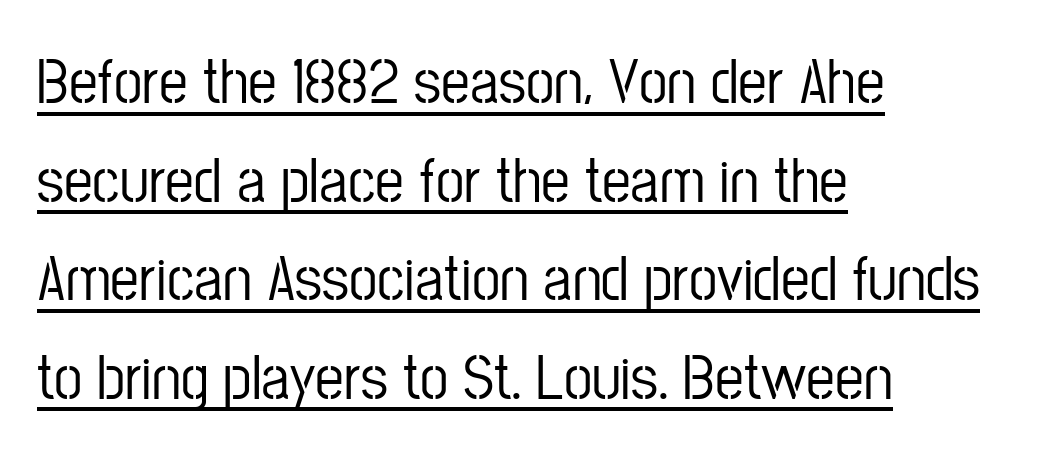
Q: Is the text italic (slanted)? A: No, it is upright.
Q: Is the typeface a serif or a sans-serif typeface? A: Sans-serif.
Q: Is the text underlined? A: Yes.
Q: How is the paragraph aligned? A: Left-aligned.
Q: Is the spacing between letters normal or unusually wide? A: Normal.
Q: Is the spacing between lines tight, normal or loose? A: Normal.
Q: Width (condensed, normal, or wide)? A: Condensed.
Q: Stroke contrast? A: Low.
Q: x-height? A: Medium.
Q: Monospaced? A: No.
